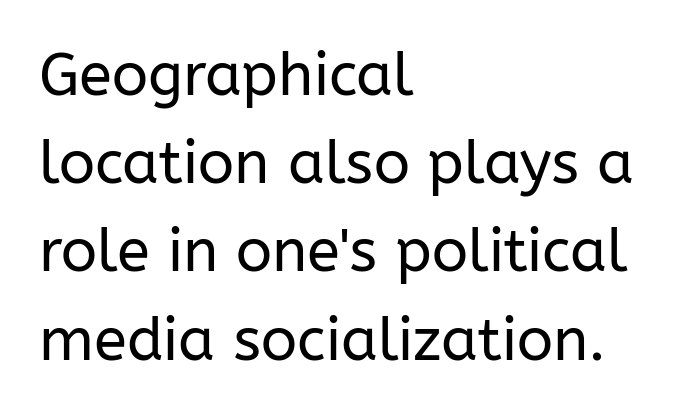
Q: Is the text bold? A: No.
Q: Is the text italic (slanted)? A: No, it is upright.
Q: Is the typeface a serif or a sans-serif typeface? A: Sans-serif.
Q: Is the text underlined? A: No.
Q: How is the paragraph aligned? A: Left-aligned.
Q: Is the spacing between letters normal or unusually wide? A: Normal.
Q: Is the spacing between lines tight, normal or loose? A: Normal.
Q: Width (condensed, normal, or wide)? A: Normal.
Q: Stroke contrast? A: Low.
Q: x-height? A: Medium.
Q: Monospaced? A: No.
